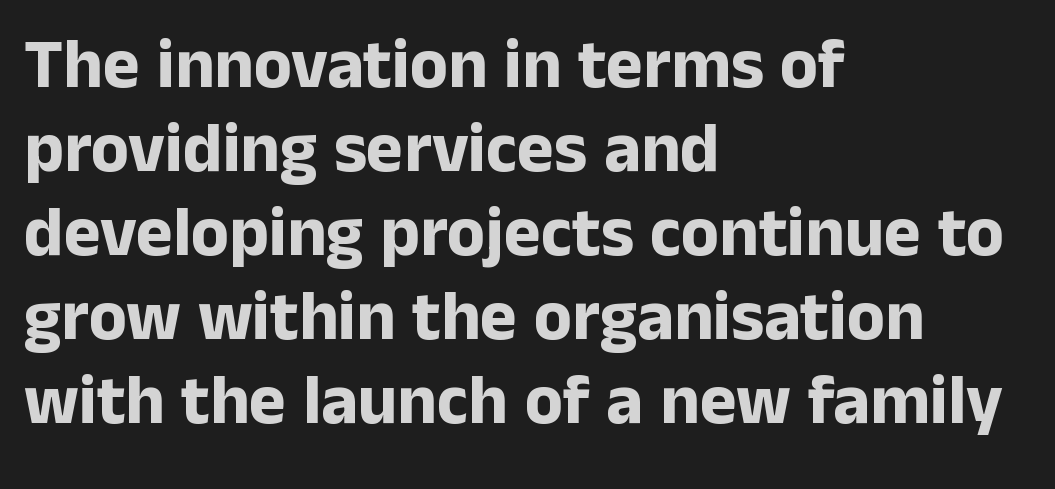
{"serif": "no", "italic": "no", "bold": "yes", "weight": "bold", "width": "normal", "stroke_contrast": "low", "x_height": "medium", "monospaced": "no", "underline": "no", "align": "left", "line_spacing_ratio": 1.2, "letter_spacing": "normal", "letter_spacing_em": 0.0, "glyph_px": 70}
